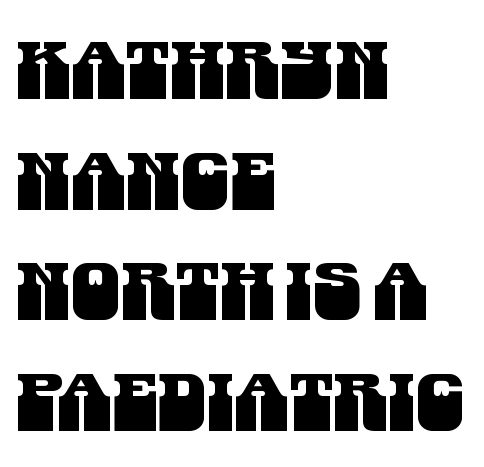
Q: Is the typeface a serif or a sans-serif typeface? A: Sans-serif.
Q: Is the text underlined? A: No.
Q: How is the paragraph aligned? A: Left-aligned.
Q: Is the spacing between letters normal or unusually wide? A: Normal.
Q: Is the spacing between lines tight, normal or loose? A: Normal.
Q: Width (condensed, normal, or wide)? A: Condensed.
Q: Stroke contrast? A: Medium.
Q: x-height? A: Large.
Q: Monospaced? A: No.
